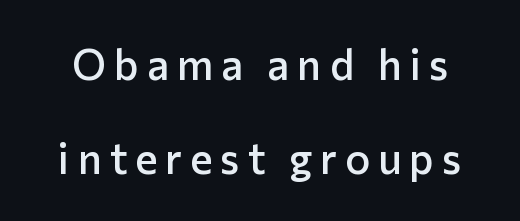
{"serif": "no", "italic": "no", "bold": "semi", "weight": "semibold", "width": "normal", "stroke_contrast": "low", "x_height": "medium", "monospaced": "no", "underline": "no", "line_spacing": "loose", "line_spacing_ratio": 2.25, "glyph_px": 42}
